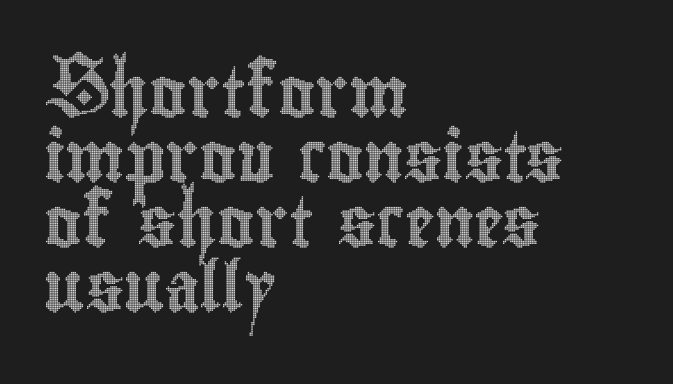
Q: Is the text italic (slanted)? A: No, it is upright.
Q: Is the text underlined? A: No.
Q: How is the paragraph aligned? A: Left-aligned.
Q: Is the spacing between letters normal or unusually wide? A: Normal.
Q: Is the spacing between lines tight, normal or loose? A: Normal.
Q: Width (condensed, normal, or wide)? A: Condensed.
Q: x-height? A: Small.
Q: Monospaced? A: No.
